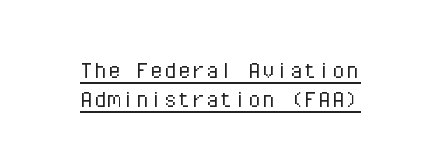
{"serif": "no", "italic": "no", "bold": "no", "weight": "light", "width": "normal", "stroke_contrast": "low", "x_height": "medium", "monospaced": "yes", "underline": "yes", "align": "center", "line_spacing": "tight", "line_spacing_ratio": 1.03, "letter_spacing": "normal", "letter_spacing_em": 0.0, "glyph_px": 28}
